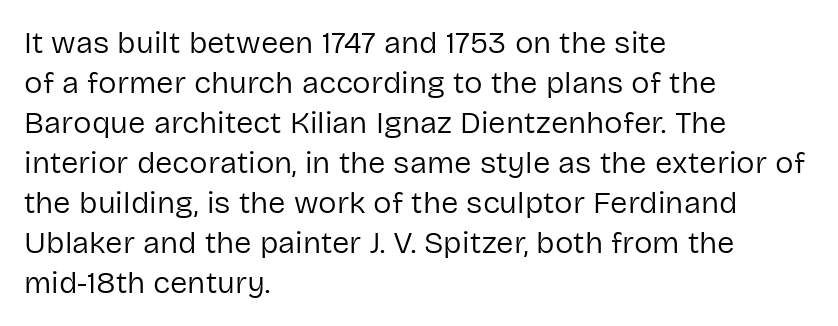
{"serif": "no", "italic": "no", "bold": "no", "weight": "regular", "width": "normal", "stroke_contrast": "low", "x_height": "medium", "monospaced": "no", "underline": "no", "align": "left", "line_spacing": "normal", "line_spacing_ratio": 1.29, "letter_spacing": "normal", "letter_spacing_em": 0.0, "glyph_px": 31}
